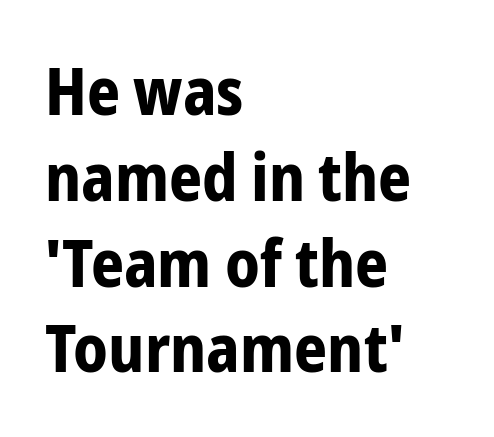
The image shows 65 px bold, condensed sans-serif type, upright; set left-aligned, normal line spacing (1.32x), normal letter spacing, not underlined; low stroke contrast and a medium x-height.
